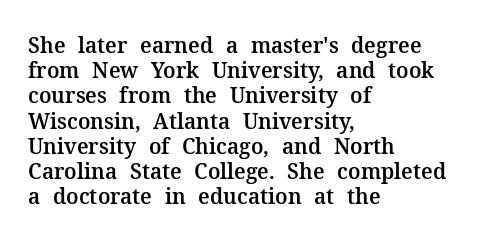
Posture: straight, roman, zero tilt. A clean baseline with only descenders dipping below it. Does the copy run flush right? No — it runs flush left. Tracking value appears to be zero — textbook default spacing.
